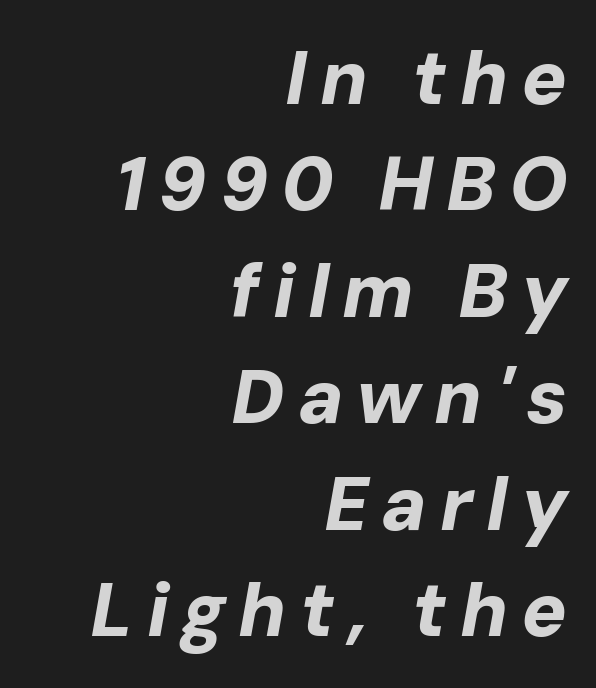
{"italic": "yes", "lean": "right", "slant_degrees": 10, "bold": "yes", "weight": "bold", "width": "normal", "stroke_contrast": "low", "x_height": "medium", "monospaced": "no", "underline": "no", "align": "right", "line_spacing": "normal", "line_spacing_ratio": 1.4, "glyph_px": 76}
